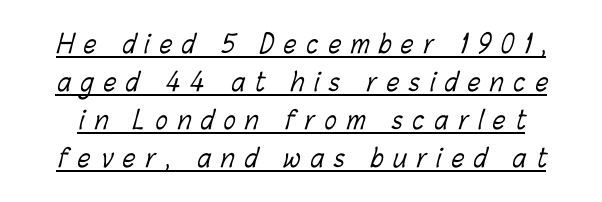
The typeface has the unassuming heft of standard copy or less. What's the leading like? Ordinary, nothing unusual. Emphasis is given by a line drawn under the lettering. Honestly, the letter spacing is so wide it's the main thing you notice.
